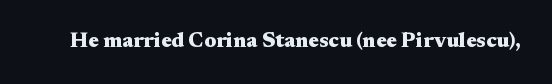
The image shows 21 px bold type, upright; set normal letter spacing, not underlined.
